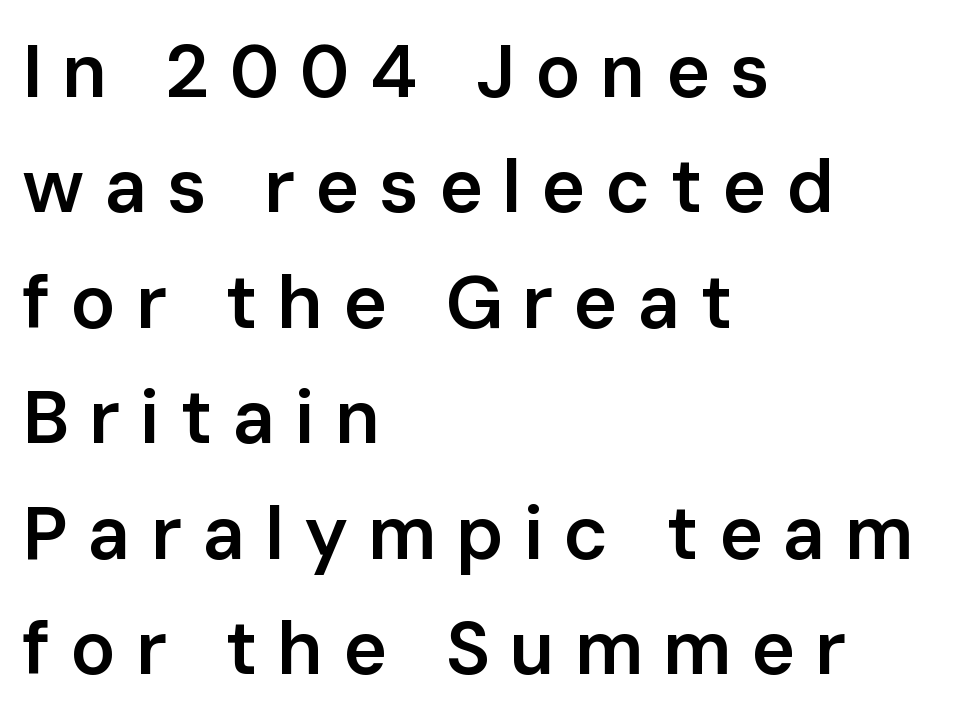
{"serif": "no", "italic": "no", "bold": "semi", "weight": "semibold", "width": "normal", "stroke_contrast": "low", "x_height": "medium", "monospaced": "no", "underline": "no", "align": "left", "line_spacing": "normal", "line_spacing_ratio": 1.54, "letter_spacing": "wide", "letter_spacing_em": 0.26, "glyph_px": 75}
